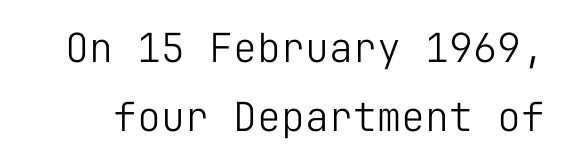
Q: Is the text bold? A: No.
Q: Is the text italic (slanted)? A: No, it is upright.
Q: Is the typeface a serif or a sans-serif typeface? A: Sans-serif.
Q: Is the text underlined? A: No.
Q: Is the spacing between letters normal or unusually wide? A: Normal.
Q: Width (condensed, normal, or wide)? A: Normal.
Q: Stroke contrast? A: Low.
Q: x-height? A: Medium.
Q: Monospaced? A: Yes.
